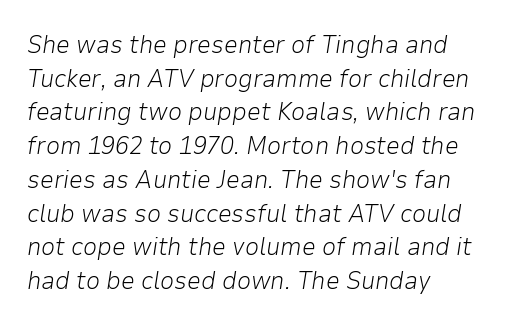
Q: Is the text bold? A: No.
Q: Is the text italic (slanted)? A: Yes, it leans right by about 9 degrees.
Q: Is the text underlined? A: No.
Q: How is the paragraph aligned? A: Left-aligned.
Q: Is the spacing between letters normal or unusually wide? A: Normal.
Q: Is the spacing between lines tight, normal or loose? A: Normal.
